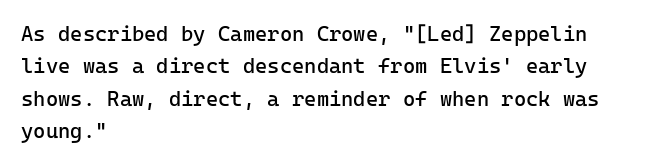
The image shows 21 px text type, upright; set left-aligned, normal line spacing (1.54x), normal letter spacing, not underlined.
